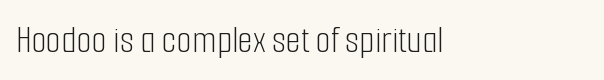
No letter is thick-stroked: the sample isn't bold. The setting favours the left margin, as ordinary paragraphs usually do. Observe the absence of serifs on each vertical stroke in this sample. Each row of text sits above clean, open space.
